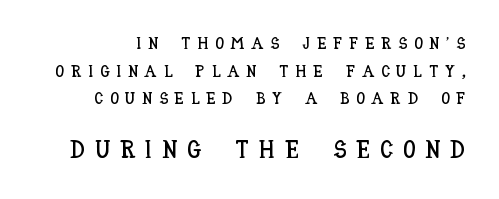
Honestly, the letter spacing is so wide it's the main thing you notice. The typography opts for an upright posture over an oblique one. These two chunks differ in scale, with the bottom chunk taking the larger measure. The area under the type is left untouched. The passage shown stacks its lines at a standard gap.
